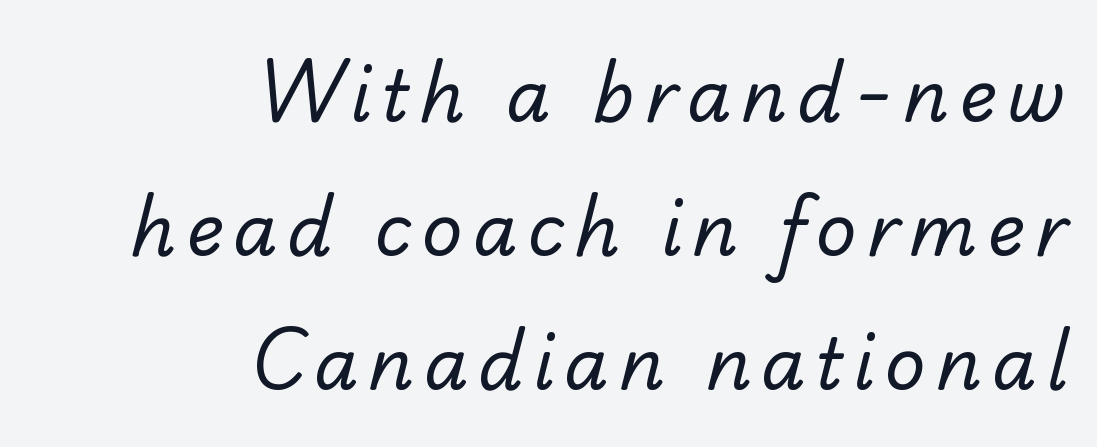
Check where the strokes stop: nothing finishes them off — pure sans. Weight: regular or lighter. These lines stack with their right ends in a neat column. Words float on clear page, feet unadorned. Do the characters align in a grid? No, the font is proportional.
